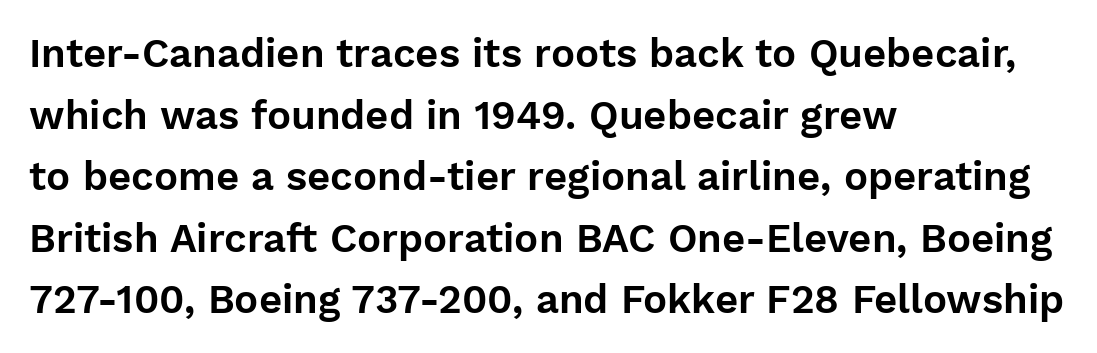
Visually the block forms a straight wall on the left and a jagged coastline on the right. Examine the stroke ends and you'll find no serifs. Underlining? Definitely not there. The face used here is rendered with its standard letterfit. Think of a printed novel: that variable character pitch is what you see here.
